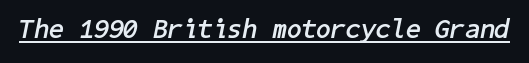
{"italic": "yes", "lean": "right", "slant_degrees": 11, "bold": "yes", "underline": "yes", "letter_spacing": "normal", "letter_spacing_em": 0.0, "glyph_px": 27}
